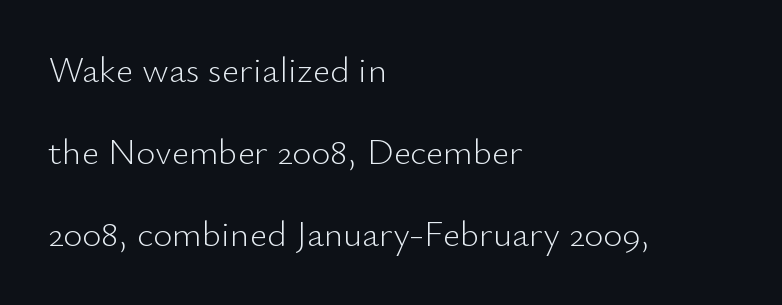
The image shows 37 px light sans-serif type, upright; set left-aligned, loose line spacing (2.21x), normal letter spacing, not underlined; low stroke contrast and a small x-height.
